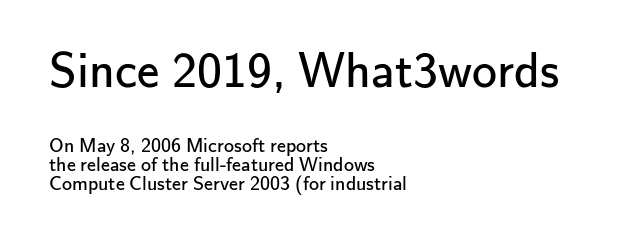
Check the space under the baseline: it is left empty. Caption: standard tracking, unaltered. This reads as an unemphasized weight, regular at the heaviest. Tightly led — the rows are bunched.
